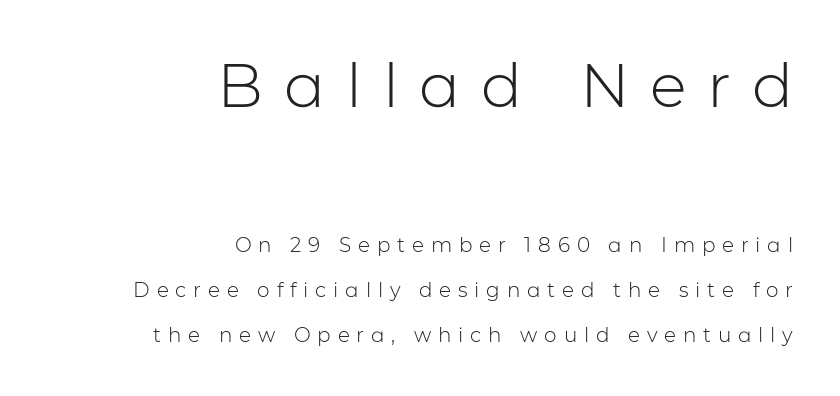
{"serif": "no", "italic": "no", "bold": "no", "weight": "light", "width": "normal", "stroke_contrast": "low", "x_height": "medium", "monospaced": "no", "underline": "no", "align": "right", "line_spacing": "loose", "line_spacing_ratio": 2.24, "letter_spacing": "wide", "letter_spacing_em": 0.34, "larger_block": "first", "size_ratio": 3.05, "glyph_px": 61}
